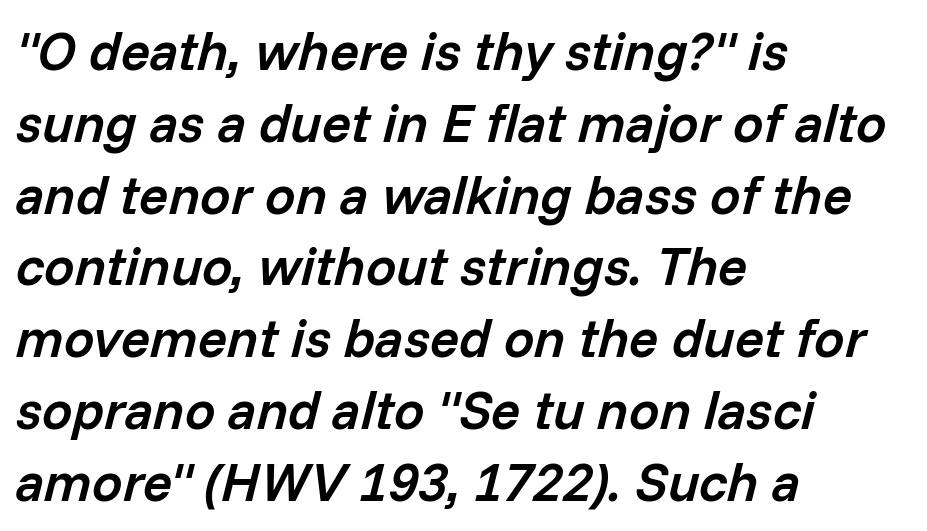
The image shows 54 px semibold type, italic (leaning right); set left-aligned, normal line spacing (1.33x), normal letter spacing, not underlined; low stroke contrast and a medium x-height.
